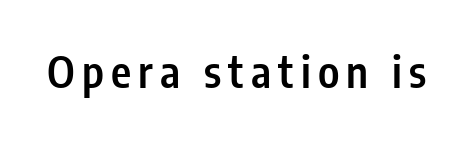
Unmarked baselines from the first word to the last. Slightly chunky letters — semibold, I'd say, not full bold. The face used here is proportionally spaced, like ordinary book or web type. No italicization has been applied; the sample stays upright. Look at the bottom of the vertical strokes: they stop flat, with no serifs.
